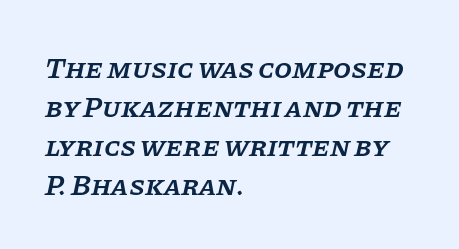
{"serif": "yes", "italic": "yes", "lean": "right", "slant_degrees": 11, "bold": "semi", "weight": "semibold", "width": "normal", "stroke_contrast": "low", "x_height": "large", "monospaced": "no", "underline": "no", "align": "left", "line_spacing": "normal", "line_spacing_ratio": 1.34, "letter_spacing": "normal", "letter_spacing_em": 0.0, "glyph_px": 29}
